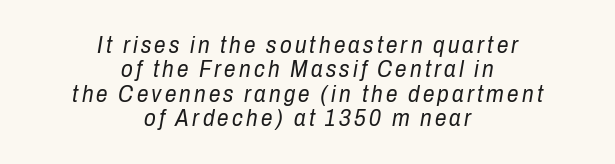
{"italic": "yes", "lean": "right", "slant_degrees": 10, "bold": "no", "underline": "no", "align": "center", "line_spacing": "tight", "line_spacing_ratio": 1.06, "glyph_px": 23}
